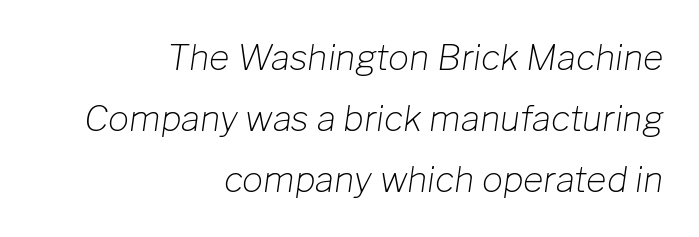
This reads as an unemphasized weight, regular at the heaviest. Honestly, the letter spacing is just normal — you wouldn't notice it. Reading down the block, your eye finds every line finishing at a fixed right position. There's an unmistakable incline to the writing here. Unmarked baselines from the first word to the last. Spacing verdict: proportional, widths tailored to each character.
